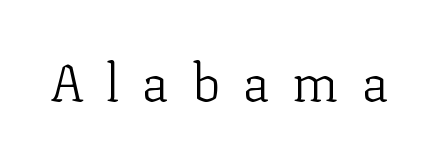
{"serif": "yes", "italic": "no", "bold": "no", "weight": "light", "width": "normal", "stroke_contrast": "low", "x_height": "medium", "monospaced": "no", "underline": "no", "letter_spacing": "wide", "letter_spacing_em": 0.43, "glyph_px": 52}
